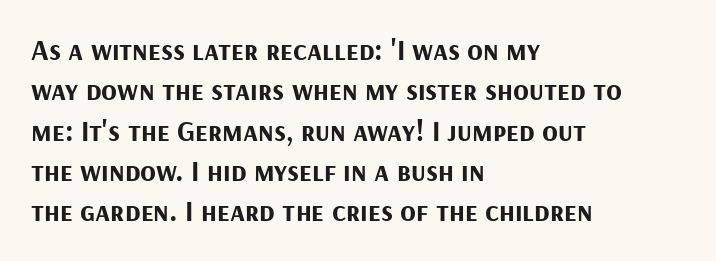
The image shows 29 px bold sans-serif type, upright; set left-aligned, normal line spacing (1.39x), normal letter spacing, not underlined; medium stroke contrast and a medium x-height.
